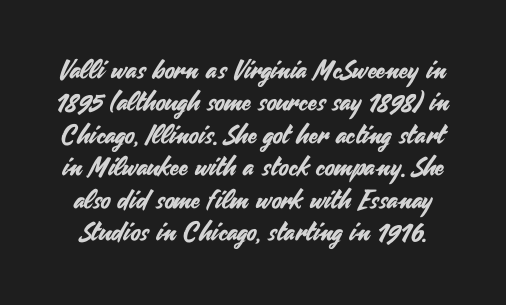
{"underline": "no", "line_spacing": "normal", "line_spacing_ratio": 1.25, "letter_spacing": "normal", "letter_spacing_em": 0.0, "glyph_px": 26}
